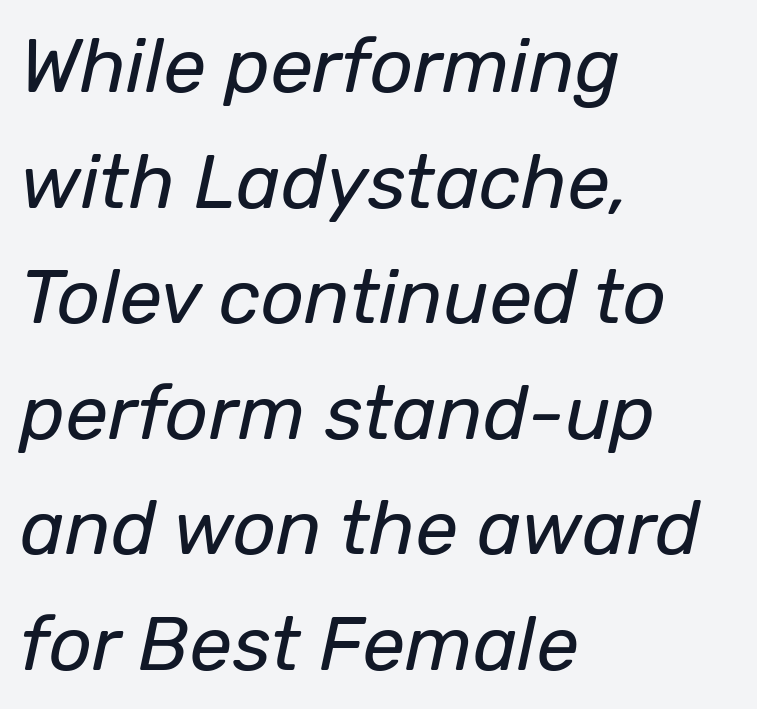
Q: Is the text bold? A: No.
Q: Is the text italic (slanted)? A: Yes, it leans right by about 12 degrees.
Q: Is the text underlined? A: No.
Q: How is the paragraph aligned? A: Left-aligned.
Q: Is the spacing between letters normal or unusually wide? A: Normal.
Q: Is the spacing between lines tight, normal or loose? A: Normal.
Q: Width (condensed, normal, or wide)? A: Normal.
Q: Stroke contrast? A: Low.
Q: x-height? A: Medium.
Q: Monospaced? A: No.
